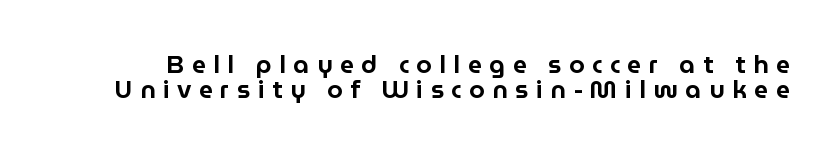
The image shows 25 px text type, upright; set tight line spacing (1.01x), unusually wide letter spacing (+0.3 em), not underlined.
